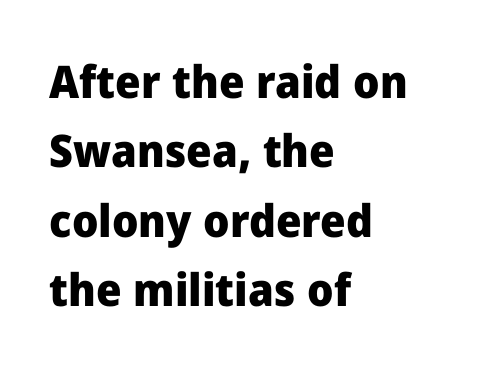
{"serif": "no", "italic": "no", "bold": "yes", "weight": "heavy", "width": "normal", "stroke_contrast": "low", "x_height": "medium", "monospaced": "no", "underline": "no", "align": "left", "line_spacing": "normal", "line_spacing_ratio": 1.54, "letter_spacing": "normal", "letter_spacing_em": 0.0, "glyph_px": 45}
